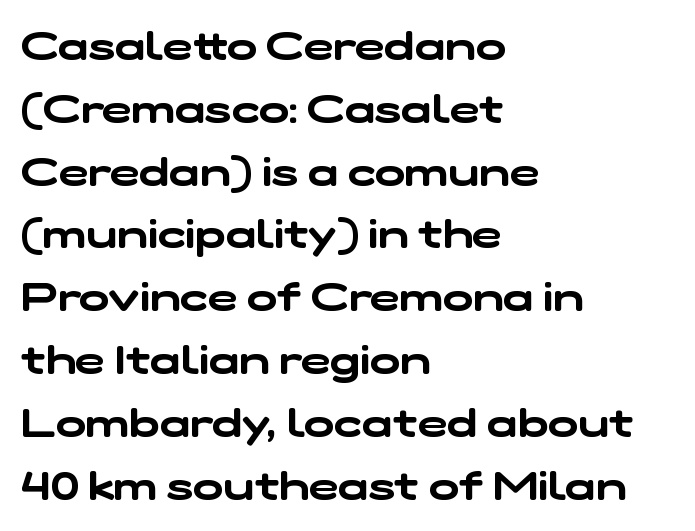
{"serif": "no", "width": "wide", "stroke_contrast": "low", "x_height": "medium", "monospaced": "no", "underline": "no", "align": "left", "line_spacing": "normal", "line_spacing_ratio": 1.57, "letter_spacing": "normal", "letter_spacing_em": 0.0, "glyph_px": 40}
